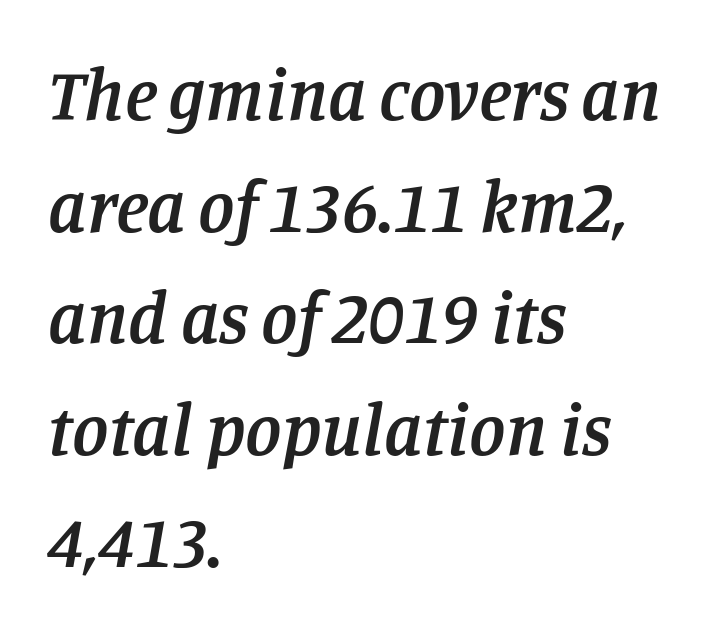
The line texture is even and compact thanks to regular tracking. Horizontal bands of white between lines are of average thickness. The rendering uses natural spacing where letterforms have individual widths. This is moderately heavy type, rendered in semibold. If you drew a line through each stem, it would be angled.
